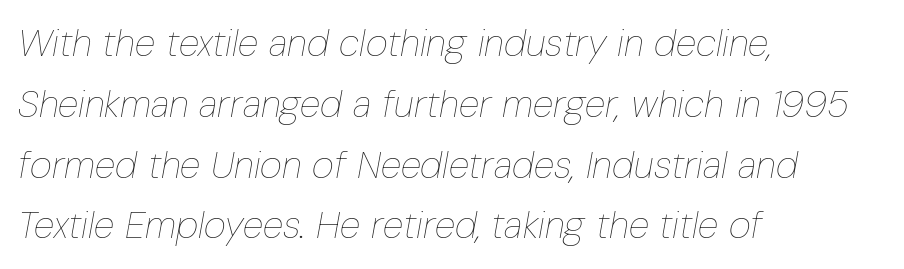
{"italic": "yes", "lean": "right", "slant_degrees": 10, "bold": "no", "weight": "thin", "width": "condensed", "stroke_contrast": "low", "x_height": "medium", "monospaced": "no", "underline": "no", "align": "left", "line_spacing": "normal", "line_spacing_ratio": 1.6, "letter_spacing": "normal", "letter_spacing_em": 0.0, "glyph_px": 38}
